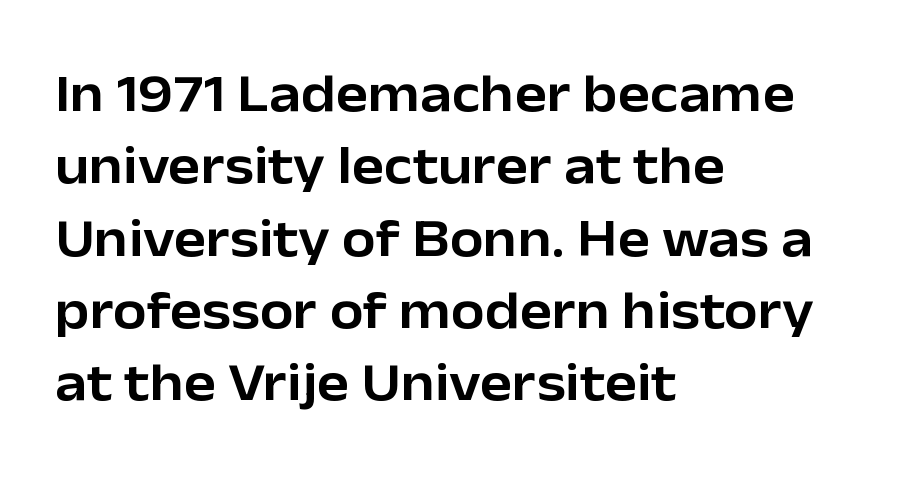
{"serif": "no", "italic": "no", "width": "normal", "stroke_contrast": "low", "x_height": "medium", "monospaced": "no", "underline": "no", "align": "left", "line_spacing": "normal", "line_spacing_ratio": 1.34, "letter_spacing": "normal", "letter_spacing_em": 0.0, "glyph_px": 54}
